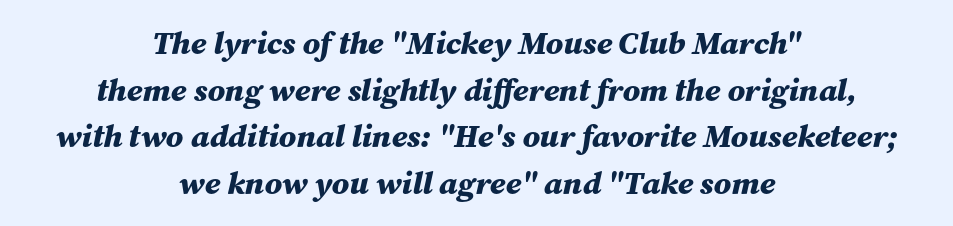
The image shows 32 px bold type, italic (leaning right); set centered, normal line spacing (1.46x), normal letter spacing, not underlined; medium stroke contrast and a medium x-height.
